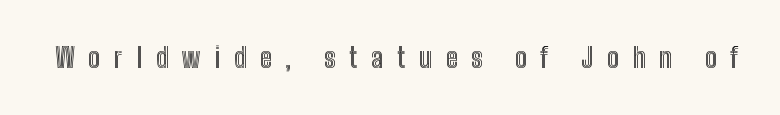
Q: Is the text italic (slanted)? A: No, it is upright.
Q: Is the text underlined? A: No.
Q: Is the spacing between letters normal or unusually wide? A: Unusually wide.
